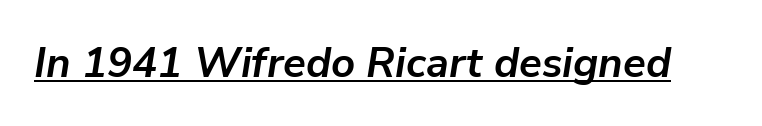
The image shows 42 px semibold type, italic (leaning right); set normal letter spacing, underlined; low stroke contrast and a medium x-height.
